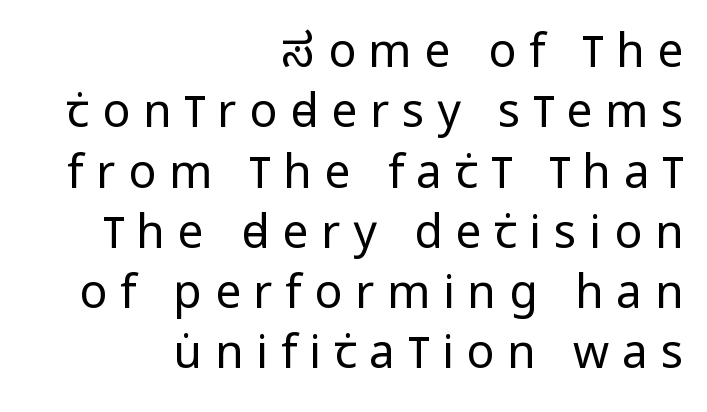
{"serif": "no", "italic": "no", "bold": "no", "weight": "regular", "width": "condensed", "stroke_contrast": "low", "x_height": "large", "monospaced": "no", "underline": "no", "align": "right", "line_spacing": "normal", "line_spacing_ratio": 1.31, "letter_spacing": "wide", "letter_spacing_em": 0.28, "glyph_px": 46}
